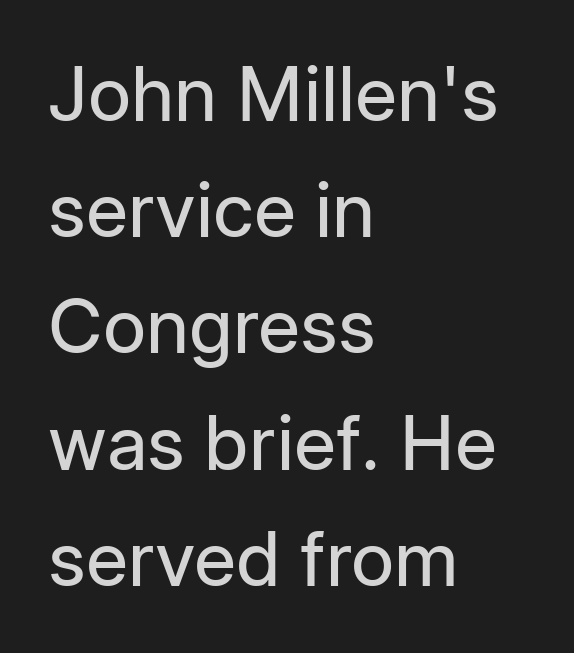
{"serif": "no", "italic": "no", "bold": "no", "weight": "regular", "width": "normal", "stroke_contrast": "low", "x_height": "medium", "monospaced": "no", "underline": "no", "align": "left", "line_spacing": "normal", "line_spacing_ratio": 1.55, "letter_spacing": "normal", "letter_spacing_em": 0.0, "glyph_px": 75}
